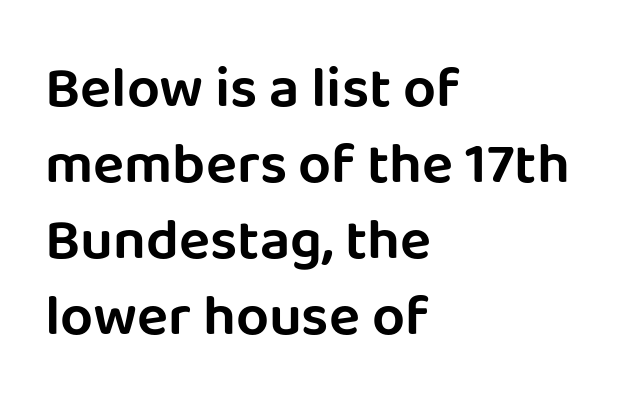
How are the letters spaced? Ordinarily, with no added tracking. A roman cut, with each character standing at attention. Unmarked baselines from the first word to the last. Horizontally, the lines are justified to the leading edge only. The designer left line spacing at the default. What kind of face is this? One without serifs — a sans.
